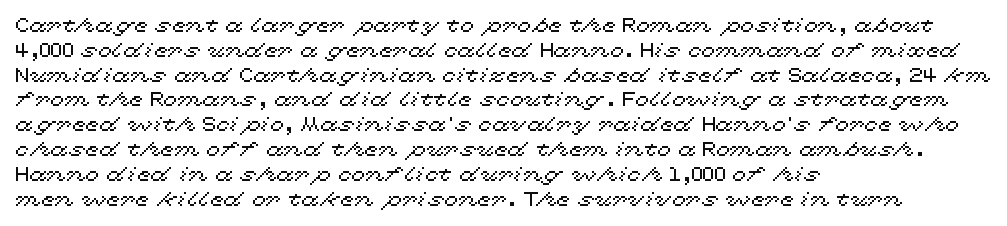
{"underline": "no", "align": "left", "line_spacing_ratio": 1.24, "letter_spacing": "normal", "letter_spacing_em": 0.0, "glyph_px": 20}
